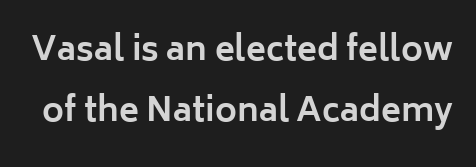
You could not count columns in this text — the font is proportionally spaced. Stroke terminals: plain, sans-serif. On the weight axis this lands at bold, roughly 700. Ordinary non-slanted type is in use. The passage shown has conventional tracking throughout.
